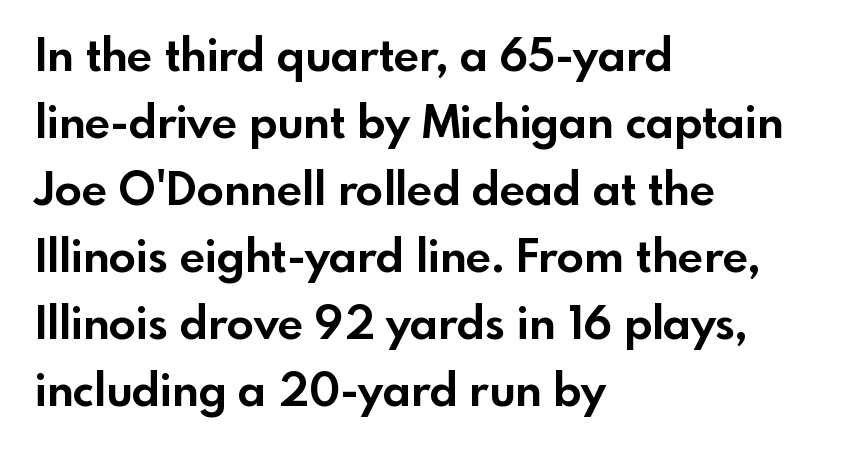
{"serif": "no", "italic": "no", "bold": "yes", "weight": "bold", "width": "normal", "x_height": "small", "monospaced": "no", "underline": "no", "align": "left", "line_spacing": "normal", "line_spacing_ratio": 1.49, "letter_spacing": "normal", "letter_spacing_em": 0.0, "glyph_px": 45}
